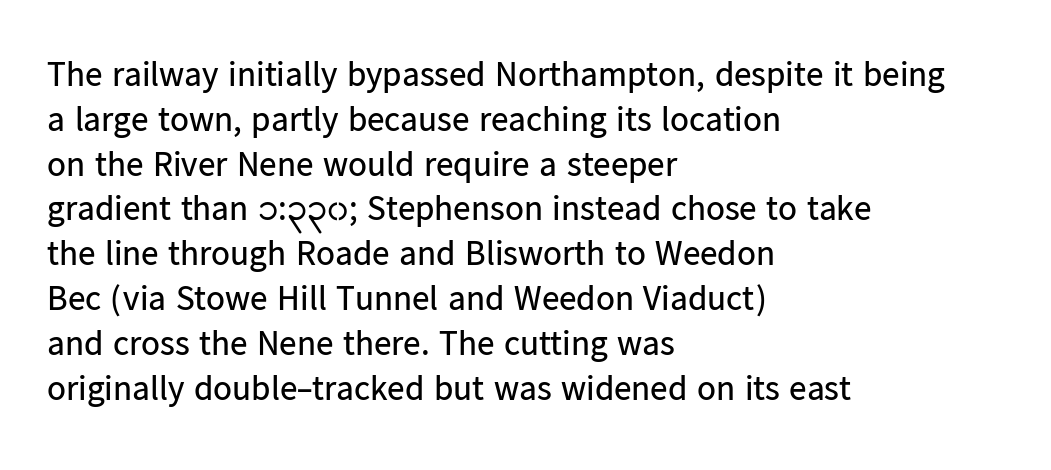
The image shows 35 px regular-weight sans-serif type, upright; set left-aligned, normal line spacing (1.28x), normal letter spacing, not underlined; low stroke contrast and a medium x-height.
